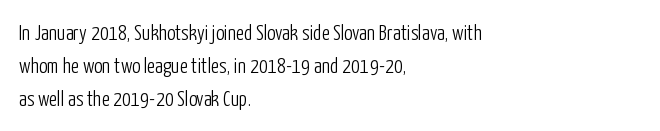
The image shows 21 px text type, upright; set left-aligned, normal line spacing (1.58x), normal letter spacing, not underlined.
